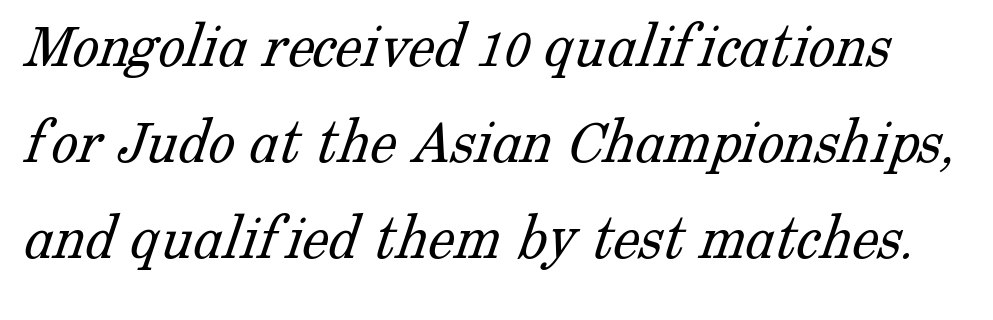
Q: Is the text bold? A: No.
Q: Is the typeface a serif or a sans-serif typeface? A: Serif.
Q: Is the text underlined? A: No.
Q: Is the spacing between letters normal or unusually wide? A: Normal.
Q: Is the spacing between lines tight, normal or loose? A: Normal.
Q: Width (condensed, normal, or wide)? A: Normal.
Q: Stroke contrast? A: Low.
Q: x-height? A: Medium.
Q: Monospaced? A: No.
